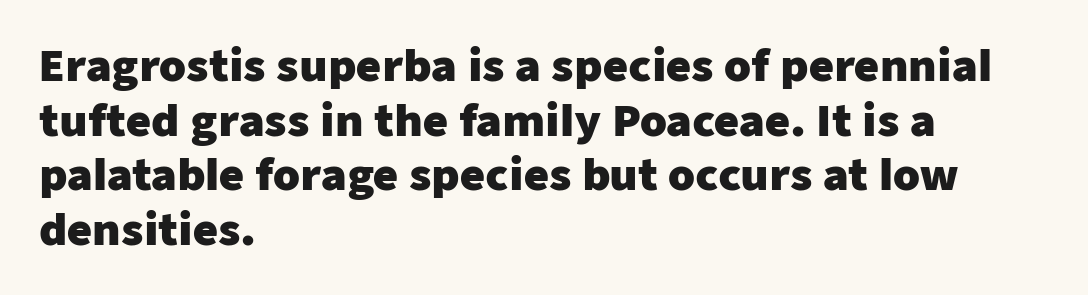
{"serif": "no", "italic": "no", "bold": "yes", "weight": "heavy", "width": "normal", "stroke_contrast": "low", "x_height": "medium", "monospaced": "no", "underline": "no", "align": "left", "line_spacing": "normal", "line_spacing_ratio": 1.27, "letter_spacing": "normal", "letter_spacing_em": 0.0, "glyph_px": 43}
